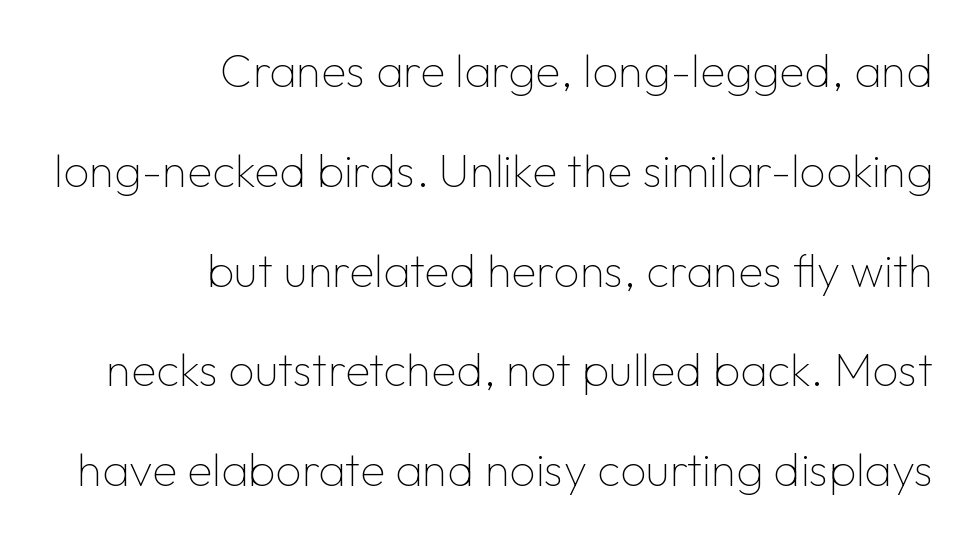
The image shows 46 px thin sans-serif type, upright; set right-aligned, loose line spacing (2.17x), normal letter spacing, not underlined; low stroke contrast and a medium x-height.
